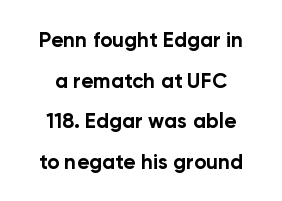
Q: Is the text bold? A: Yes.
Q: Is the text italic (slanted)? A: No, it is upright.
Q: Is the text underlined? A: No.
Q: How is the paragraph aligned? A: Centered.
Q: Is the spacing between letters normal or unusually wide? A: Normal.
Q: Is the spacing between lines tight, normal or loose? A: Loose.
